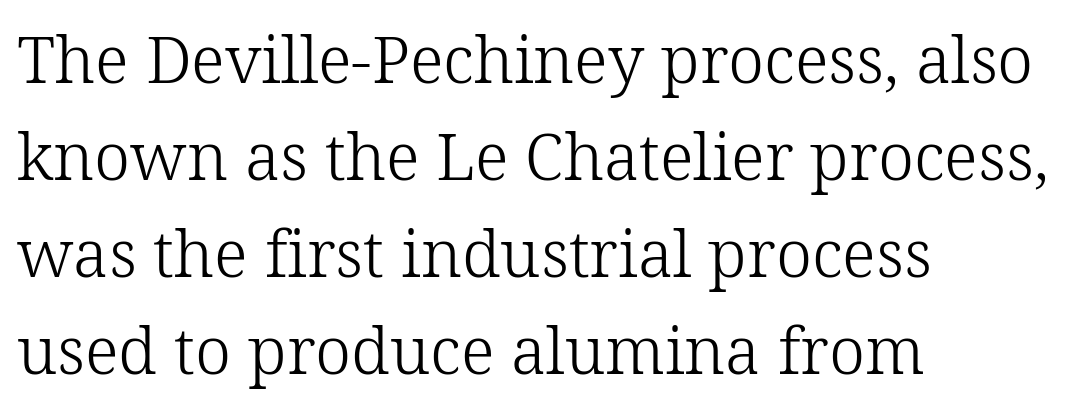
Q: Is the text bold? A: No.
Q: Is the text italic (slanted)? A: No, it is upright.
Q: Is the typeface a serif or a sans-serif typeface? A: Serif.
Q: Is the text underlined? A: No.
Q: How is the paragraph aligned? A: Left-aligned.
Q: Is the spacing between letters normal or unusually wide? A: Normal.
Q: Is the spacing between lines tight, normal or loose? A: Normal.
Q: Width (condensed, normal, or wide)? A: Normal.
Q: Stroke contrast? A: Low.
Q: x-height? A: Medium.
Q: Monospaced? A: No.
